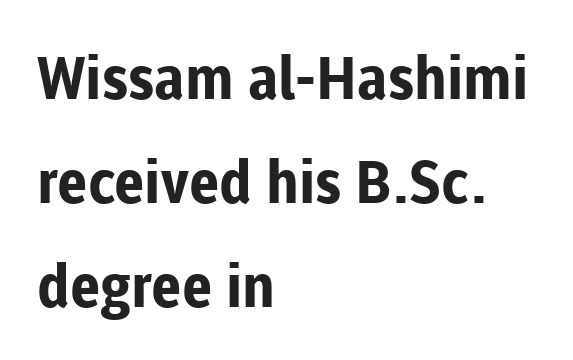
Q: Is the text bold? A: Yes.
Q: Is the text italic (slanted)? A: No, it is upright.
Q: Is the typeface a serif or a sans-serif typeface? A: Sans-serif.
Q: Is the text underlined? A: No.
Q: How is the paragraph aligned? A: Left-aligned.
Q: Is the spacing between letters normal or unusually wide? A: Normal.
Q: Width (condensed, normal, or wide)? A: Normal.
Q: Stroke contrast? A: Low.
Q: x-height? A: Medium.
Q: Monospaced? A: No.
